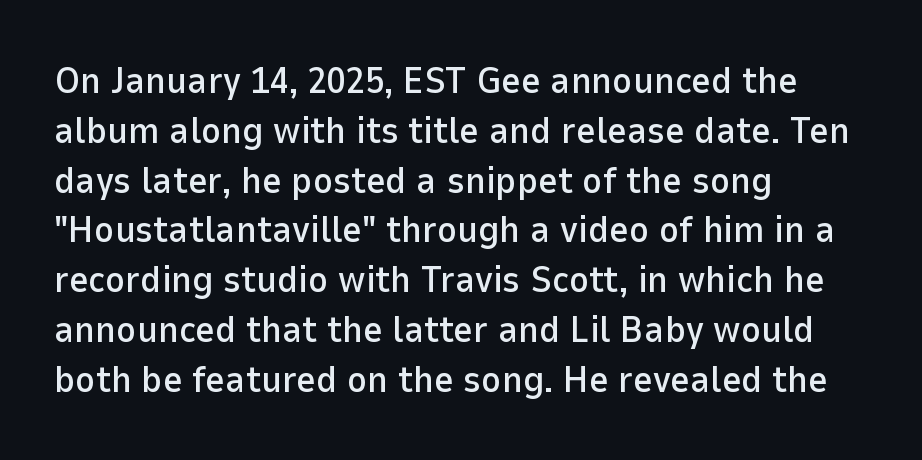
{"serif": "no", "italic": "no", "width": "normal", "stroke_contrast": "low", "x_height": "medium", "monospaced": "no", "underline": "no", "align": "left", "line_spacing": "normal", "line_spacing_ratio": 1.31, "letter_spacing": "normal", "letter_spacing_em": 0.0, "glyph_px": 38}
